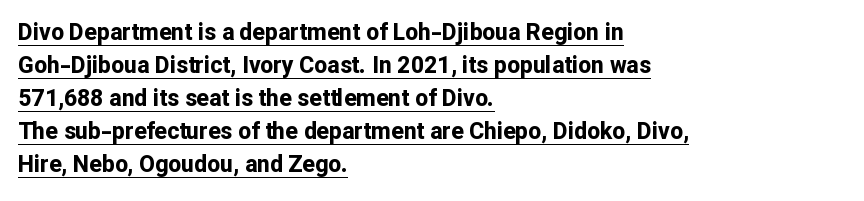
Q: Is the text bold? A: Yes.
Q: Is the text italic (slanted)? A: No, it is upright.
Q: Is the text underlined? A: Yes.
Q: How is the paragraph aligned? A: Left-aligned.
Q: Is the spacing between letters normal or unusually wide? A: Normal.
Q: Is the spacing between lines tight, normal or loose? A: Normal.
